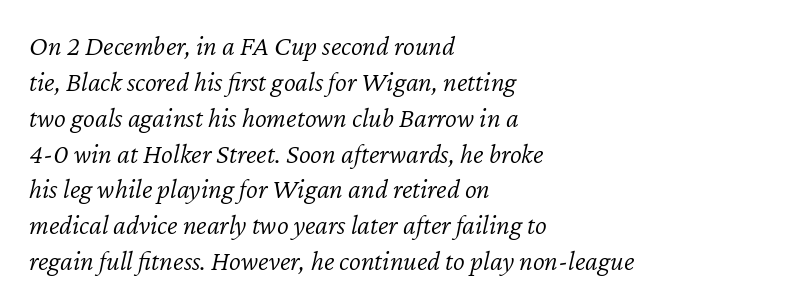
The zone under the glyphs is completely vacant. The weight would be labelled regular, book, light, or lighter still. The lines are quadded left. Style check: oblique. The designer left line spacing at the default.
